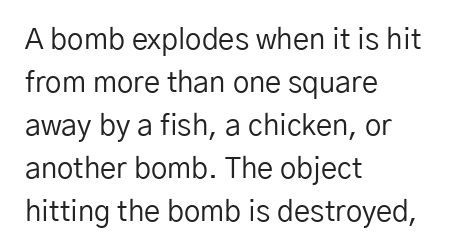
Q: Is the text bold? A: No.
Q: Is the text italic (slanted)? A: No, it is upright.
Q: Is the typeface a serif or a sans-serif typeface? A: Sans-serif.
Q: Is the text underlined? A: No.
Q: How is the paragraph aligned? A: Left-aligned.
Q: Is the spacing between letters normal or unusually wide? A: Normal.
Q: Is the spacing between lines tight, normal or loose? A: Normal.
Q: Width (condensed, normal, or wide)? A: Normal.
Q: Stroke contrast? A: Low.
Q: x-height? A: Medium.
Q: Monospaced? A: No.
